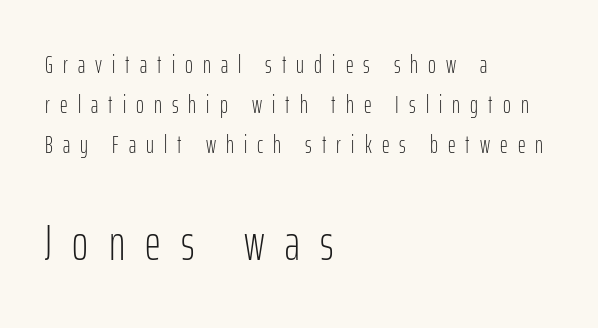
Q: Is the text bold? A: No.
Q: Is the text italic (slanted)? A: No, it is upright.
Q: Is the typeface a serif or a sans-serif typeface? A: Sans-serif.
Q: Is the text underlined? A: No.
Q: How is the paragraph aligned? A: Left-aligned.
Q: Is the spacing between letters normal or unusually wide? A: Unusually wide.
Q: Is the spacing between lines tight, normal or loose? A: Normal.
Q: Which block of text is set in a larger size, the first (top) or the second (bottom)? A: The second (bottom) one.
Q: Width (condensed, normal, or wide)? A: Condensed.
Q: Stroke contrast? A: Low.
Q: x-height? A: Medium.
Q: Monospaced? A: No.
